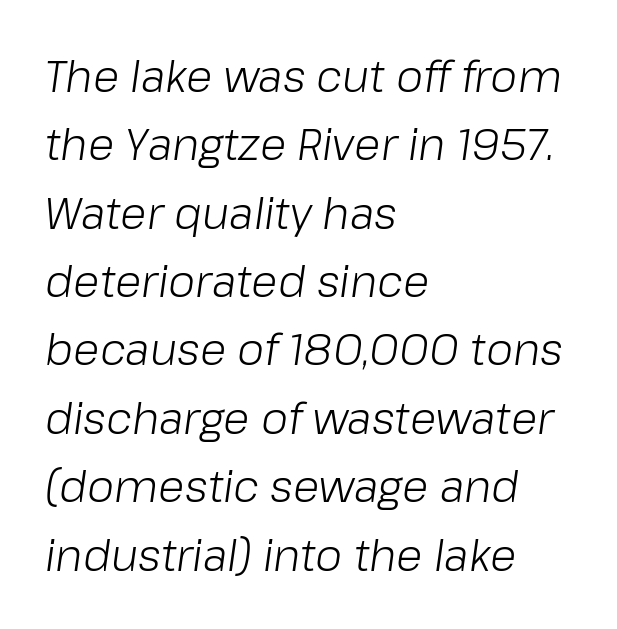
Q: Is the text bold? A: No.
Q: Is the text italic (slanted)? A: Yes, it leans right by about 8 degrees.
Q: Is the text underlined? A: No.
Q: How is the paragraph aligned? A: Left-aligned.
Q: Is the spacing between letters normal or unusually wide? A: Normal.
Q: Is the spacing between lines tight, normal or loose? A: Normal.
Q: Width (condensed, normal, or wide)? A: Normal.
Q: Stroke contrast? A: Low.
Q: x-height? A: Medium.
Q: Monospaced? A: No.
